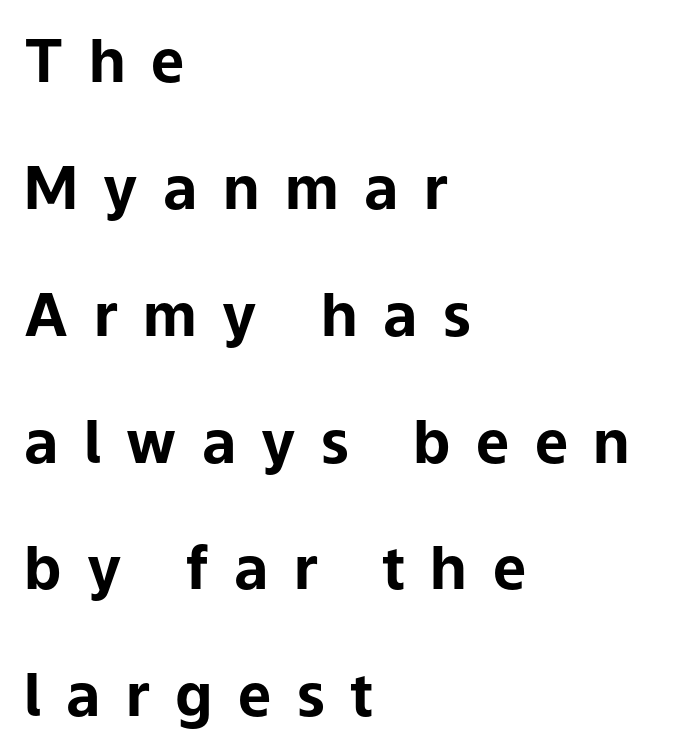
{"serif": "no", "italic": "no", "bold": "yes", "weight": "bold", "width": "normal", "stroke_contrast": "low", "x_height": "medium", "monospaced": "no", "underline": "no", "align": "left", "line_spacing": "loose", "line_spacing_ratio": 2.15, "letter_spacing": "wide", "letter_spacing_em": 0.43, "glyph_px": 59}
